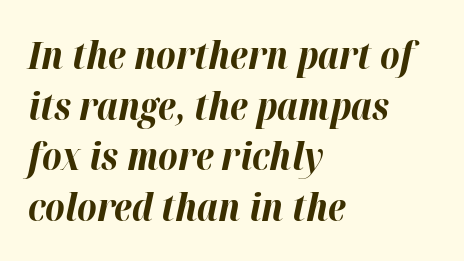
{"italic": "yes", "lean": "right", "slant_degrees": 12, "bold": "yes", "weight": "bold", "width": "normal", "stroke_contrast": "high", "x_height": "medium", "monospaced": "no", "underline": "no", "align": "left", "line_spacing": "normal", "line_spacing_ratio": 1.33, "letter_spacing": "normal", "letter_spacing_em": 0.0, "glyph_px": 38}
